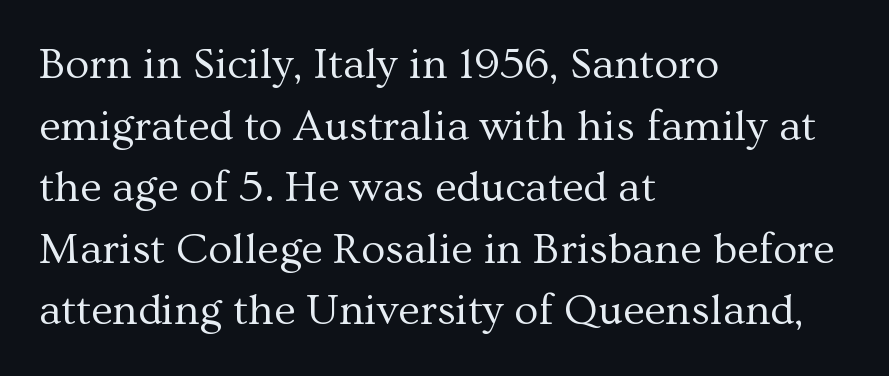
Q: Is the text bold? A: No.
Q: Is the text italic (slanted)? A: No, it is upright.
Q: Is the typeface a serif or a sans-serif typeface? A: Serif.
Q: Is the text underlined? A: No.
Q: How is the paragraph aligned? A: Left-aligned.
Q: Is the spacing between letters normal or unusually wide? A: Normal.
Q: Is the spacing between lines tight, normal or loose? A: Normal.
Q: Width (condensed, normal, or wide)? A: Normal.
Q: Stroke contrast? A: Medium.
Q: x-height? A: Medium.
Q: Monospaced? A: No.
